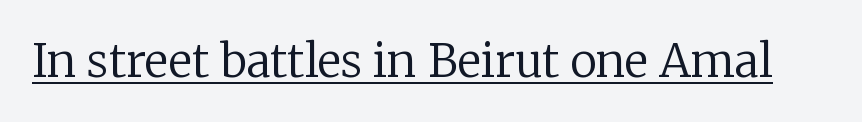
{"serif": "yes", "italic": "no", "bold": "no", "weight": "regular", "width": "normal", "stroke_contrast": "low", "x_height": "medium", "monospaced": "no", "underline": "yes", "letter_spacing": "normal", "letter_spacing_em": 0.0, "glyph_px": 45}
